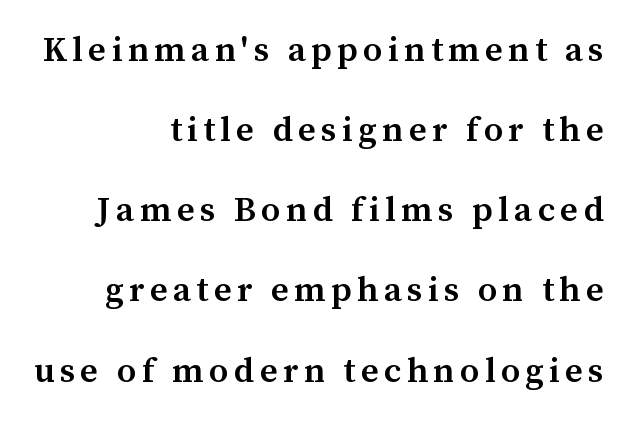
{"serif": "yes", "italic": "no", "bold": "semi", "weight": "semibold", "width": "normal", "stroke_contrast": "medium", "x_height": "medium", "monospaced": "no", "underline": "no", "align": "right", "line_spacing": "loose", "line_spacing_ratio": 2.29, "glyph_px": 35}
